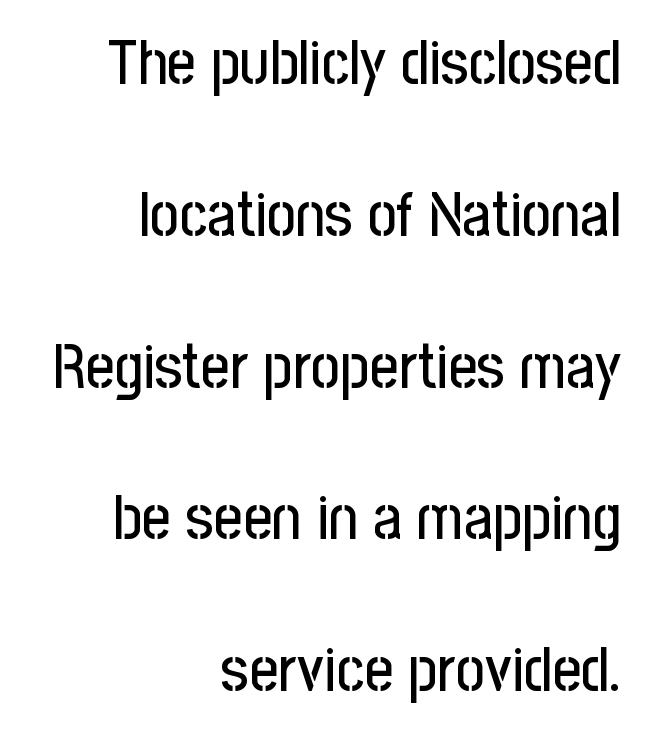
The image shows 63 px condensed sans-serif type, upright; set right-aligned, loose line spacing (2.41x), normal letter spacing, not underlined; low stroke contrast and a medium x-height.
